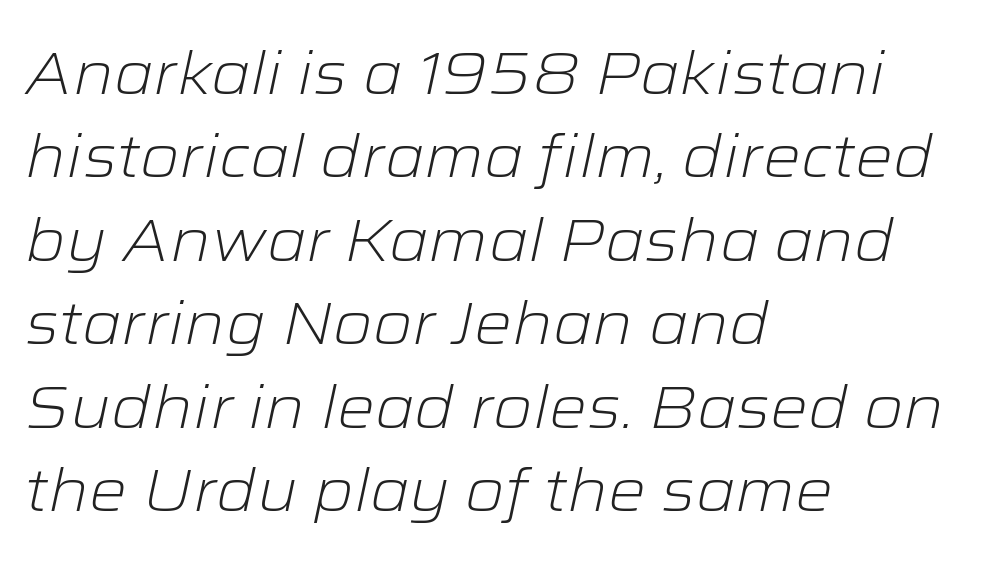
This sample uses an oblique cut, with every glyph tilted off the vertical. There is no visible air inserted between adjacent glyphs. The block of text has a typical density, with ordinary space between rows. Varying glyph widths throughout — classic text-font behaviour. A bare baseline throughout the passage. No letter is thick-stroked: the sample isn't bold.
